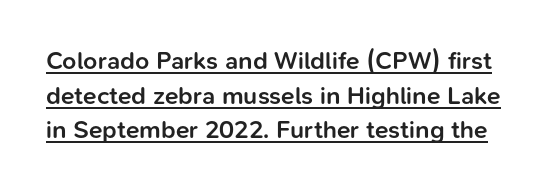
{"italic": "no", "bold": "semi", "underline": "yes", "line_spacing": "normal", "line_spacing_ratio": 1.39, "letter_spacing": "normal", "letter_spacing_em": 0.0, "glyph_px": 25}
